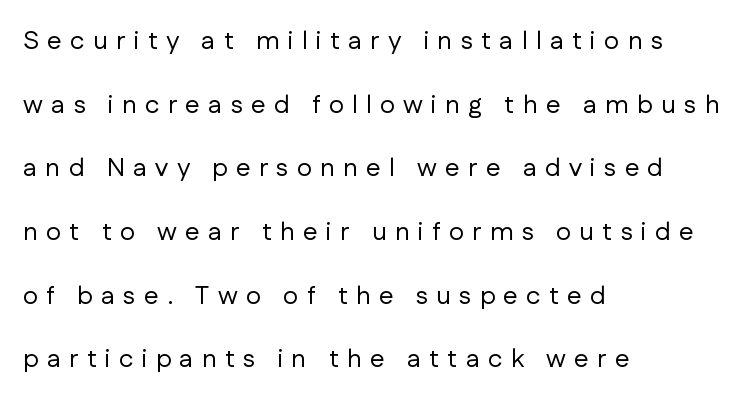
Underlining? Definitely not there. The text block is weighted toward the left margin, trailing off unevenly rightward. The lettering holds an erect, upright posture throughout. Interline gaps are noticeably wide in this sample.
